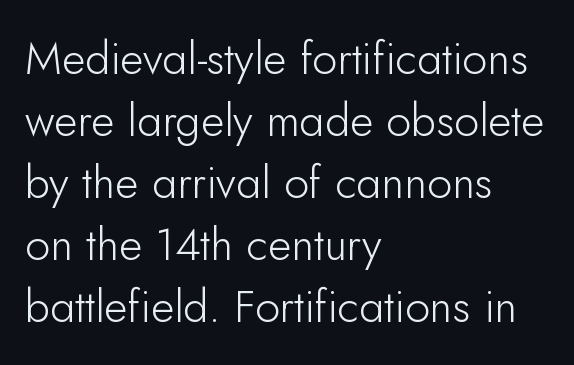
{"serif": "no", "italic": "no", "bold": "no", "weight": "light", "width": "normal", "stroke_contrast": "low", "x_height": "small", "monospaced": "no", "underline": "no", "align": "left", "line_spacing": "normal", "line_spacing_ratio": 1.38, "letter_spacing": "normal", "letter_spacing_em": 0.0, "glyph_px": 45}
